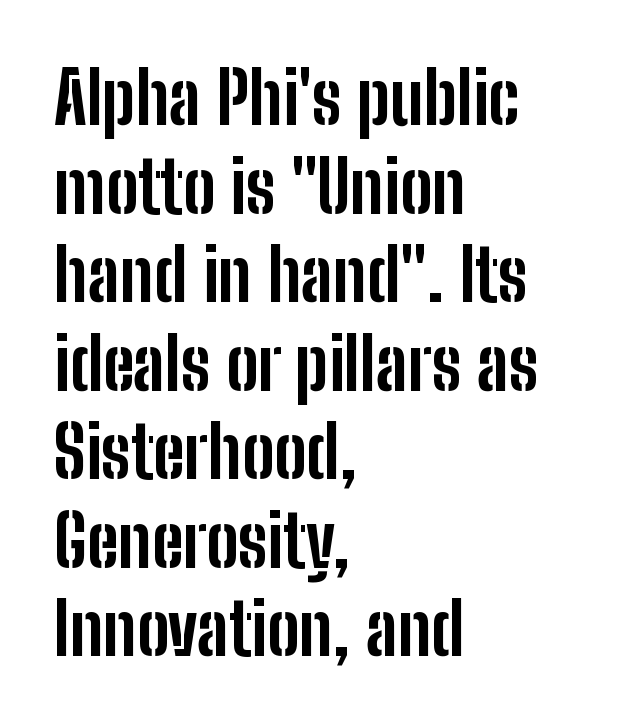
Q: Is the text bold? A: Yes.
Q: Is the text italic (slanted)? A: No, it is upright.
Q: Is the typeface a serif or a sans-serif typeface? A: Sans-serif.
Q: Is the text underlined? A: No.
Q: How is the paragraph aligned? A: Left-aligned.
Q: Is the spacing between letters normal or unusually wide? A: Normal.
Q: Width (condensed, normal, or wide)? A: Condensed.
Q: Stroke contrast? A: Low.
Q: x-height? A: Medium.
Q: Monospaced? A: No.
